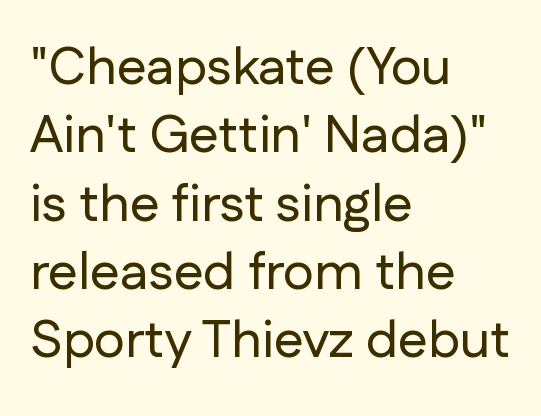
The image shows 53 px sans-serif type, upright; set left-aligned, normal line spacing (1.29x), normal letter spacing, not underlined; low stroke contrast and a medium x-height.
